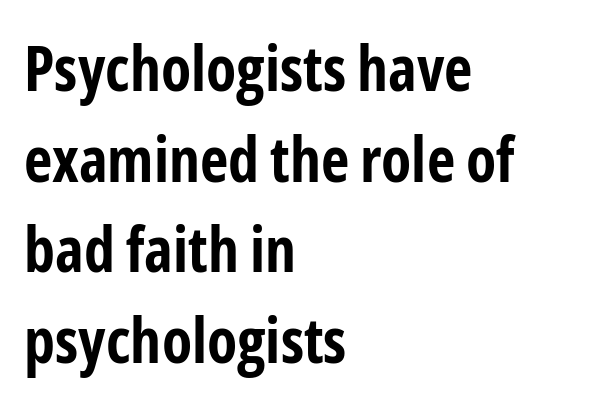
{"serif": "no", "italic": "no", "bold": "yes", "weight": "bold", "width": "condensed", "stroke_contrast": "low", "x_height": "medium", "monospaced": "no", "underline": "no", "align": "left", "line_spacing": "normal", "line_spacing_ratio": 1.46, "letter_spacing": "normal", "letter_spacing_em": 0.0, "glyph_px": 62}
